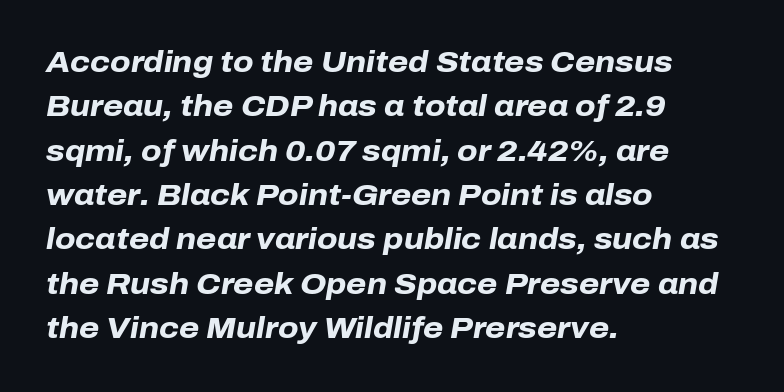
{"italic": "yes", "lean": "right", "slant_degrees": 10, "bold": "yes", "weight": "heavy", "width": "normal", "stroke_contrast": "low", "x_height": "medium", "monospaced": "no", "underline": "no", "align": "left", "line_spacing": "normal", "line_spacing_ratio": 1.53, "letter_spacing": "normal", "letter_spacing_em": 0.0, "glyph_px": 29}
